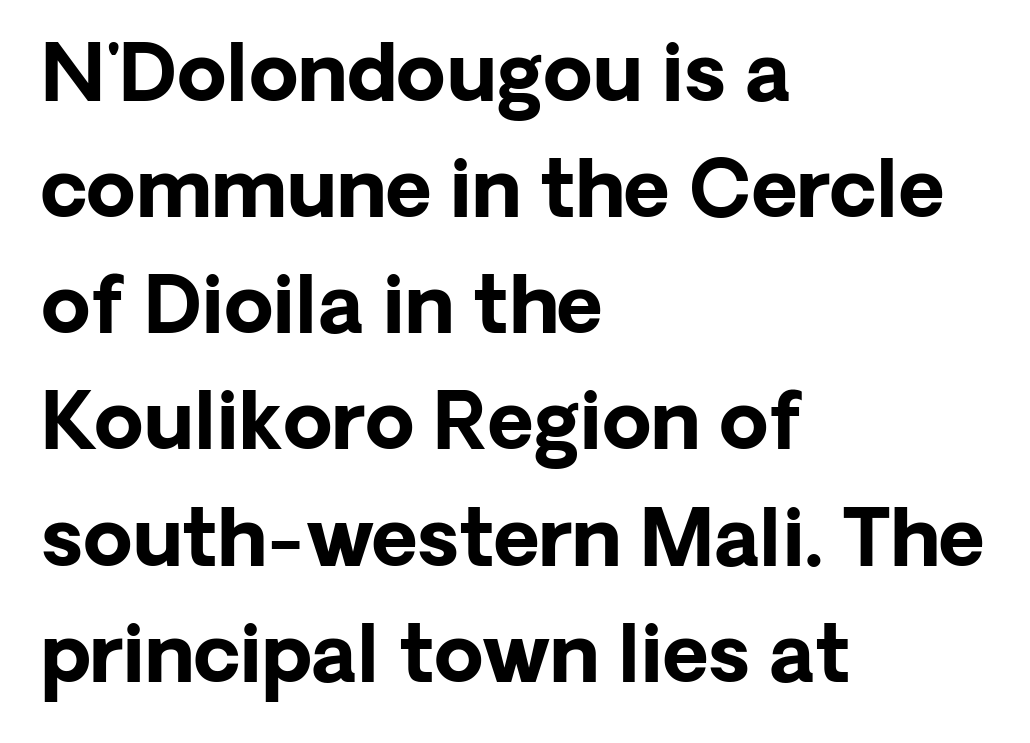
Here the designer chose a conventional face with non-uniform glyph widths. Caption: bold face, heavy strokes. Clear beneath every line of the passage. Unlike italic type, these characters show no tilt at all. The paragraph shown leans on its left margin. Check where the strokes stop: nothing finishes them off — pure sans.
